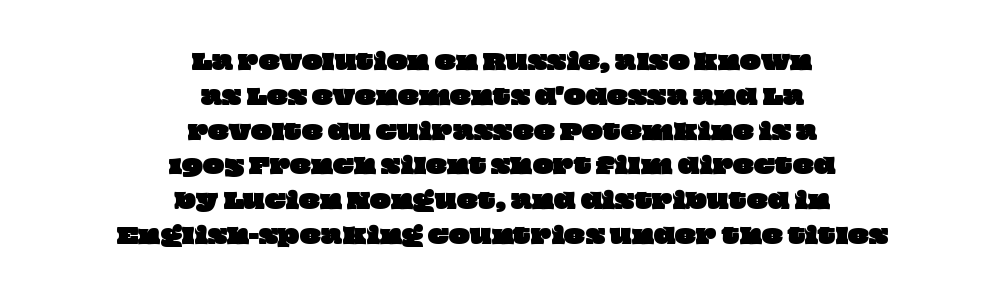
{"underline": "no", "align": "center", "line_spacing": "normal", "line_spacing_ratio": 1.58, "letter_spacing": "normal", "letter_spacing_em": 0.0, "glyph_px": 22}
